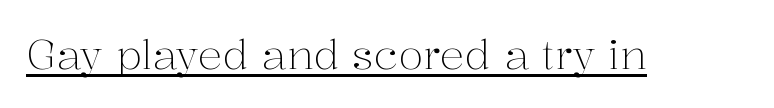
Q: Is the text bold? A: No.
Q: Is the text italic (slanted)? A: No, it is upright.
Q: Is the typeface a serif or a sans-serif typeface? A: Serif.
Q: Is the text underlined? A: Yes.
Q: Is the spacing between letters normal or unusually wide? A: Normal.
Q: Width (condensed, normal, or wide)? A: Normal.
Q: Stroke contrast? A: Medium.
Q: x-height? A: Medium.
Q: Monospaced? A: No.
